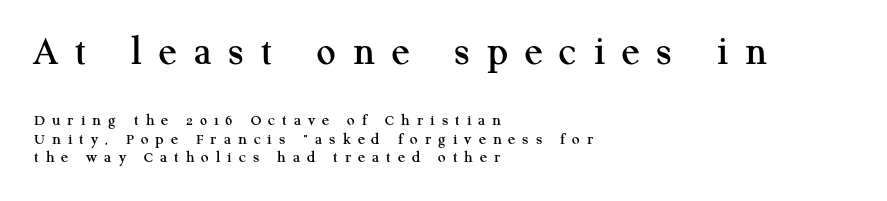
Summary of vertical rhythm: compact, with narrow interline spacing. Left-aligned paragraph, ragged on the right. Quick note: not italic, upright. Each letter's strokes conclude with small projecting serifs. Rule under the text: the space is simply empty. Looks like regular typesetting: each glyph gets only the width it needs.
